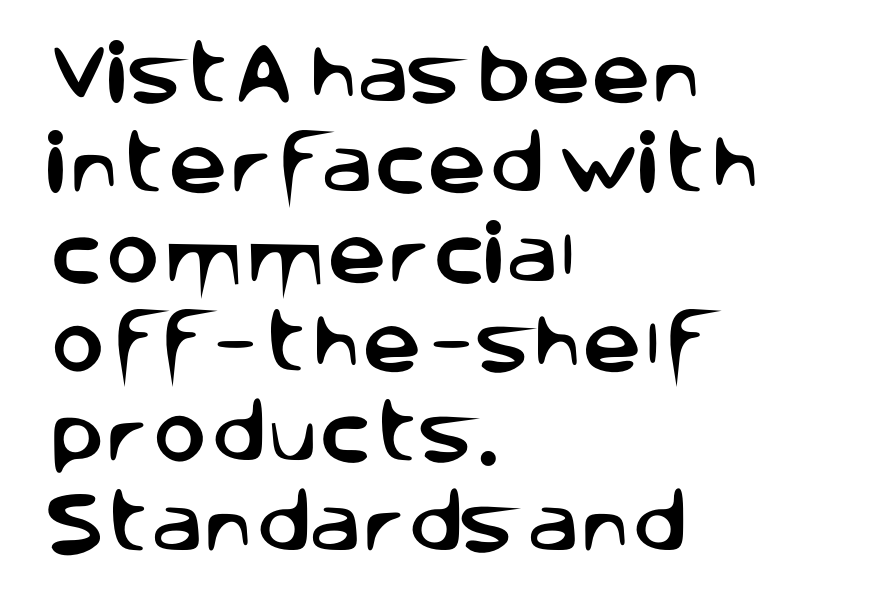
{"serif": "no", "italic": "no", "width": "normal", "stroke_contrast": "low", "x_height": "large", "monospaced": "no", "underline": "no", "align": "left", "line_spacing": "normal", "line_spacing_ratio": 1.36, "letter_spacing": "normal", "letter_spacing_em": 0.0, "glyph_px": 66}
